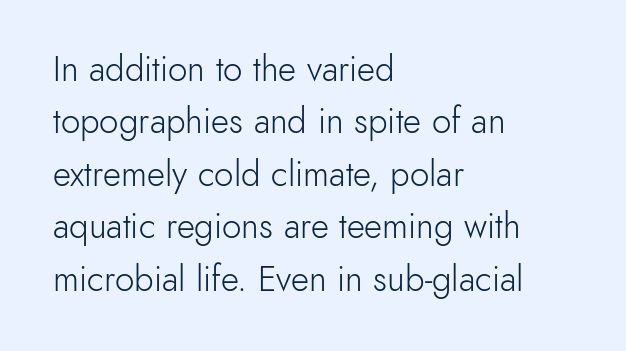
{"serif": "no", "italic": "no", "bold": "no", "weight": "light", "width": "normal", "x_height": "small", "monospaced": "no", "underline": "no", "align": "left", "line_spacing": "normal", "line_spacing_ratio": 1.5, "letter_spacing": "normal", "letter_spacing_em": 0.0, "glyph_px": 35}
